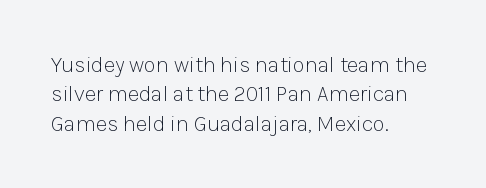
Q: Is the text bold? A: No.
Q: Is the text italic (slanted)? A: No, it is upright.
Q: Is the text underlined? A: No.
Q: How is the paragraph aligned? A: Left-aligned.
Q: Is the spacing between letters normal or unusually wide? A: Normal.
Q: Is the spacing between lines tight, normal or loose? A: Normal.
